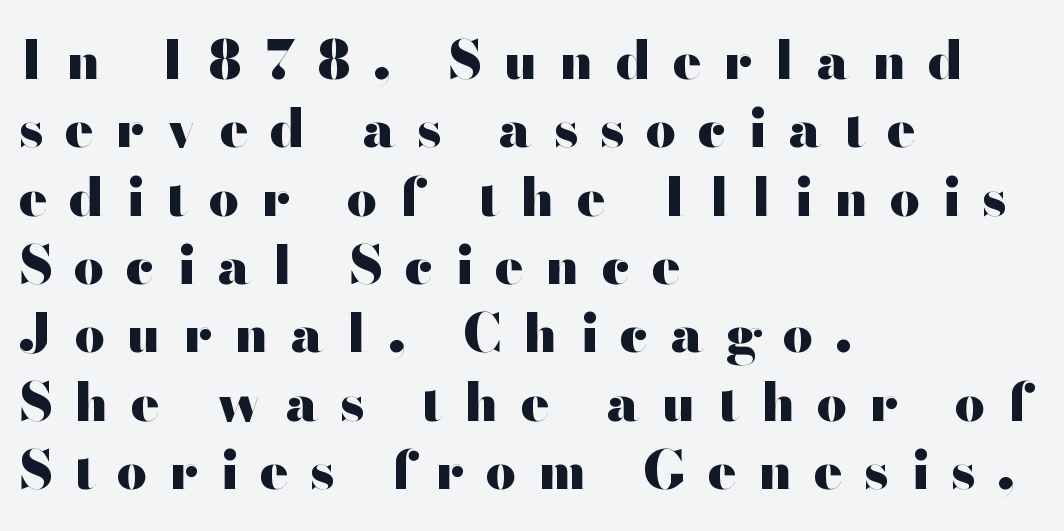
A typesetter would call this proportional, since set widths differ per character. Honestly, the letter spacing is so wide it's the main thing you notice. Italic: no, the glyphs are upright roman. Glance below the letters and you will spot only blank space. The text block is weighted toward the left margin, trailing off unevenly rightward.
